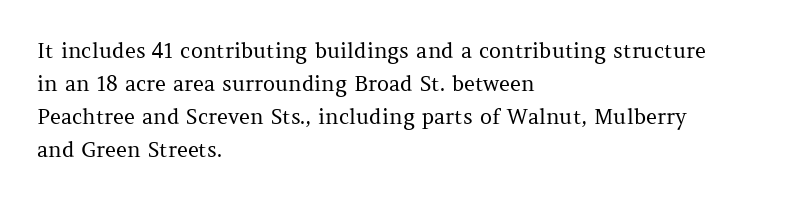
No italicization has been applied; the sample stays upright. This rendering features lettering with no underline. Summary of weight: not heavy and not bold. The typesetter chose a ragged-right arrangement here. The vertical gap from one line to the next is medium.
